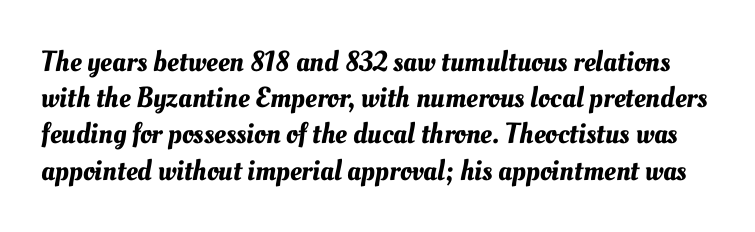
The image shows 29 px text type; set normal line spacing (1.25x), normal letter spacing, not underlined; medium stroke contrast and a small x-height.
